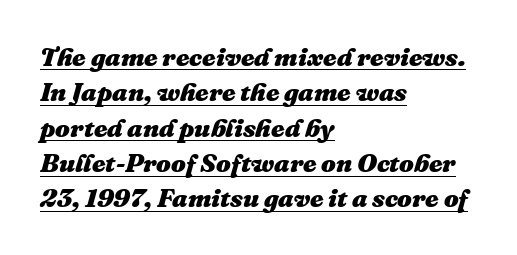
{"italic": "yes", "lean": "right", "slant_degrees": 16, "bold": "yes", "underline": "yes", "align": "left", "line_spacing": "normal", "line_spacing_ratio": 1.36, "letter_spacing": "normal", "letter_spacing_em": 0.0, "glyph_px": 26}
